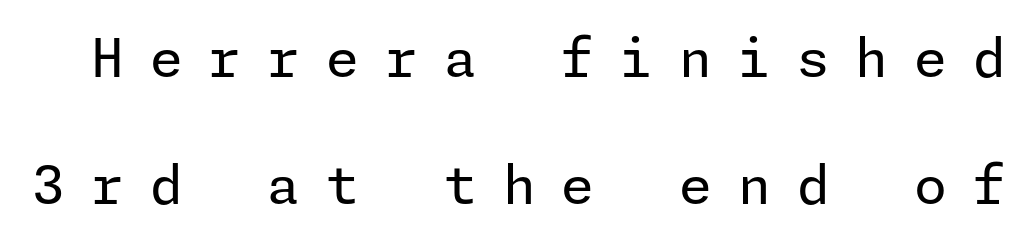
{"serif": "no", "italic": "no", "bold": "no", "weight": "regular", "width": "normal", "stroke_contrast": "low", "x_height": "medium", "underline": "no", "line_spacing": "loose", "line_spacing_ratio": 2.39, "letter_spacing": "wide", "letter_spacing_em": 0.49, "glyph_px": 53}
